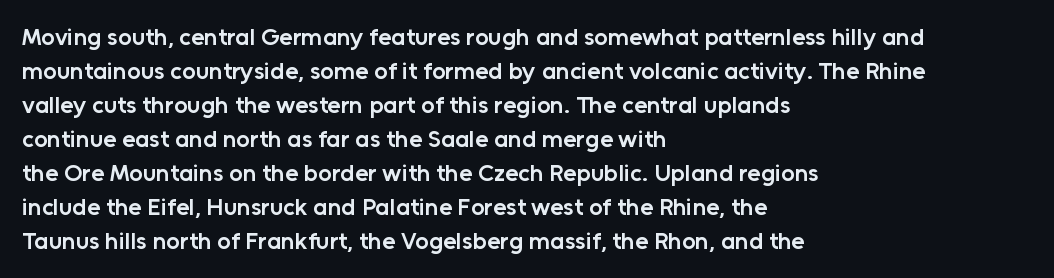
The image shows 24 px text type, upright; set left-aligned, normal line spacing (1.42x), normal letter spacing, not underlined.
